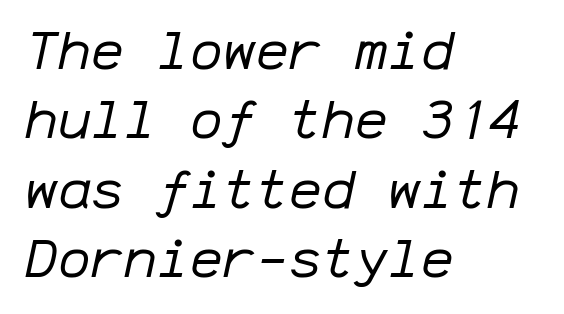
Tracking here is standard; glyphs follow each other at the usual distance. Looking at the ascenders, they clearly lean. Heft: none added — not bold. Here the designer chose a console-style face with uniform glyph widths. What's the leading like? Ordinary, nothing unusual. In CSS terms this would be text-align: left.
